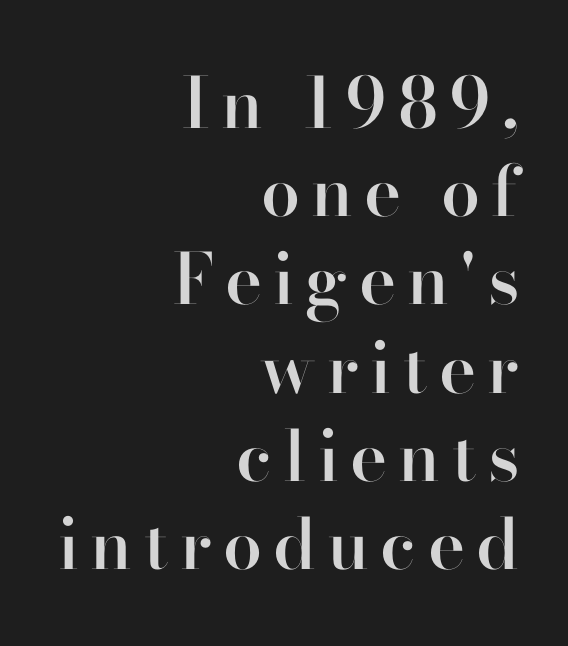
Does the lettering tilt? It doesn't — this is upright. A bare baseline throughout the passage. Where is the straight margin? On the right. Reading down the column, the eye jumps a familiar distance to each next line.
